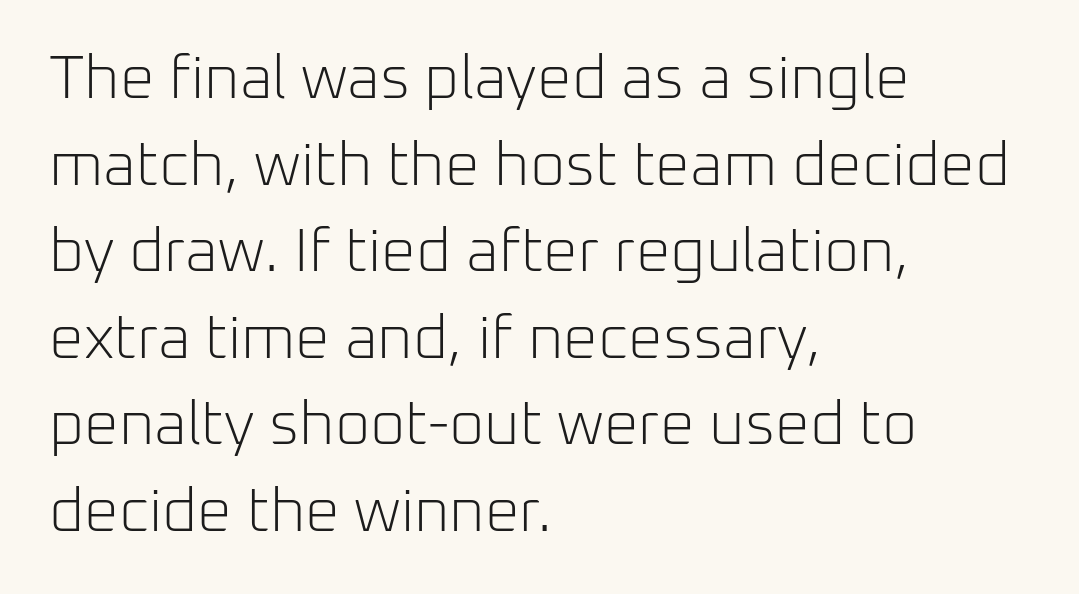
The image shows 61 px light sans-serif type, upright; set left-aligned, normal line spacing (1.42x), normal letter spacing, not underlined; low stroke contrast and a medium x-height.
